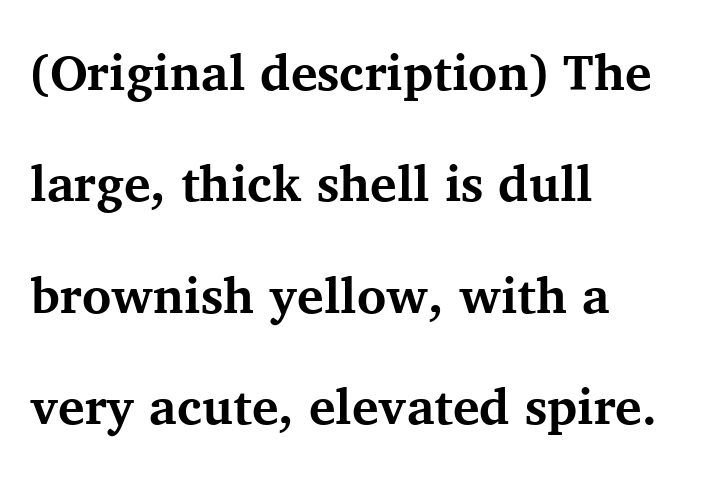
Quick note: underline off. This rendering employs a face with finishing strokes, i.e., a serif. As a designer I'd log this as weight 700, bold. The ragged edge is on the right, which tells us the setting is flush left. Baseline-to-baseline distance is far greater than the letter height.
